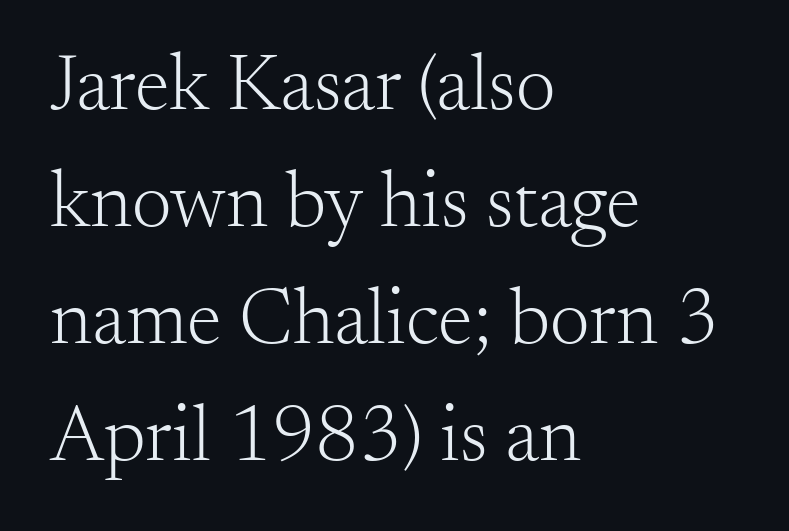
Are there feet on the stems? There are — it's a serif. Each letter keeps its own natural width here, so spacing adapts to shape. The line texture is even and compact thanks to regular tracking. These lines are set flush left with a ragged right edge. The line-height multiplier appears to be the usual default. Any mark beneath the type? The region is blank.
